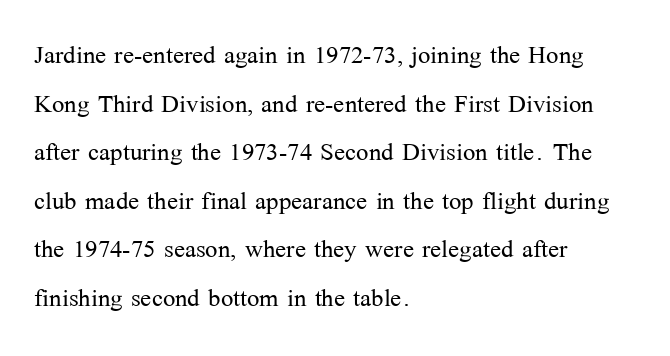
What's the leading like? Ordinary, nothing unusual. Style check: upright. Has an underline been added? It has not. No chunkiness to these letters — they're not bold. The font family rendered here belongs to the serif group.
